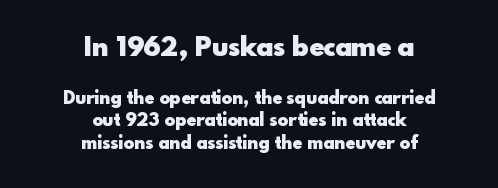
These two chunks differ in scale, with the top chunk taking the larger measure. Is the type bold? Yes — the strokes are clearly thick and heavy. Letters rest on an invisible, unmarked baseline. Every stem runs plumb, perpendicular to the baseline. Caption: standard tracking, unaltered. The typesetter chose a symmetrical, centered arrangement here.
